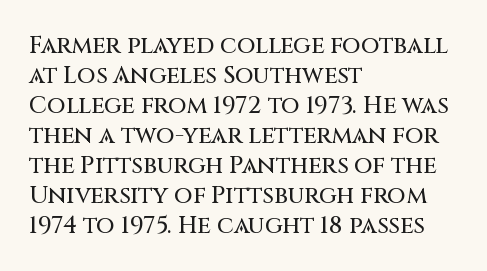
{"italic": "no", "underline": "no", "align": "left", "line_spacing": "normal", "line_spacing_ratio": 1.25, "letter_spacing": "normal", "letter_spacing_em": 0.0, "glyph_px": 24}
